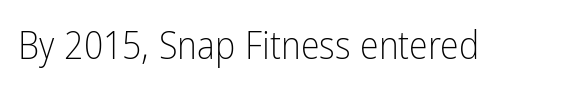
The image shows 38 px light, condensed sans-serif type, upright; set normal letter spacing, not underlined; low stroke contrast and a medium x-height.
